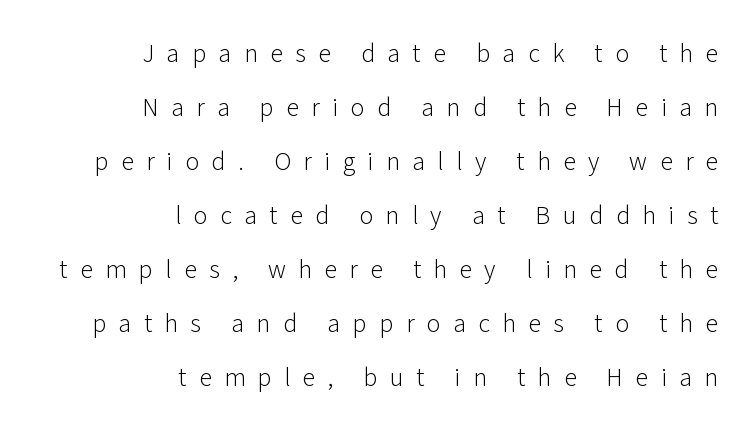
Q: Is the text bold? A: No.
Q: Is the text italic (slanted)? A: No, it is upright.
Q: Is the text underlined? A: No.
Q: How is the paragraph aligned? A: Right-aligned.
Q: Is the spacing between letters normal or unusually wide? A: Unusually wide.
Q: Is the spacing between lines tight, normal or loose? A: Loose.
